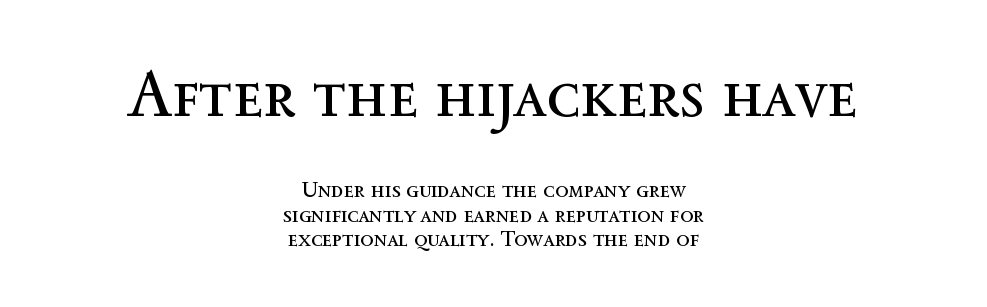
Every stem runs plumb, perpendicular to the baseline. Characters follow at the spacing the type designer built in. Proportional: the letters do not fall into vertical columns. Every row of glyphs is offset so its center matches the block's center. The passage shown begins with its larger block and ends with its smaller one. Quick note: underline off.
